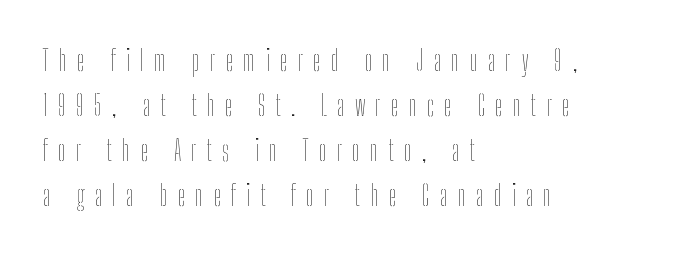
The image shows 28 px thin, condensed type, upright; set left-aligned, normal line spacing (1.61x), unusually wide letter spacing (+0.36 em), not underlined; low stroke contrast and a medium x-height.
